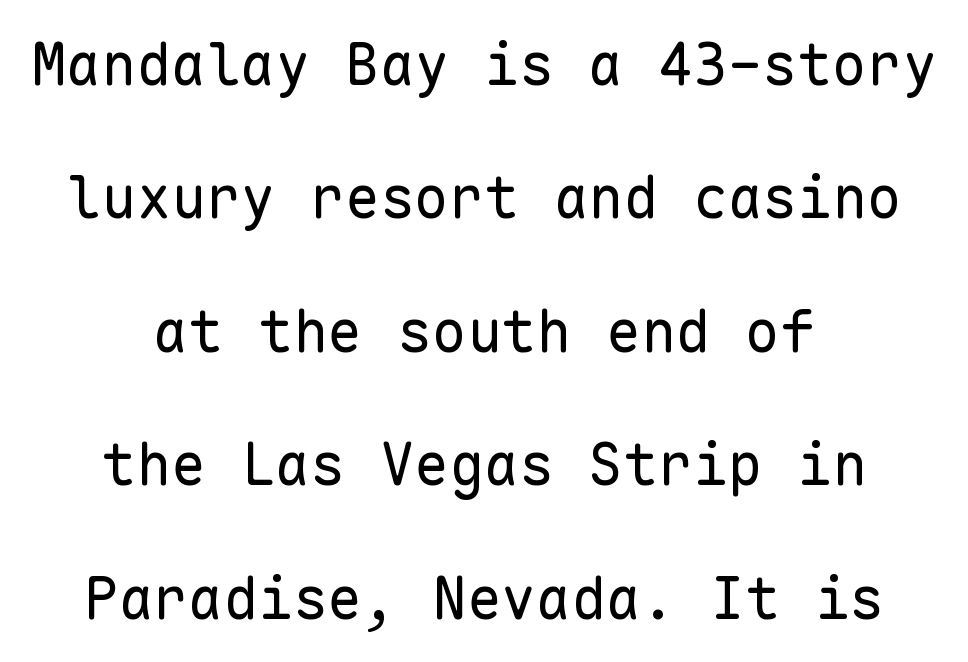
The rendering shows plain stroke endings on the letterforms — a sans-serif design. A centered setting, common on invitations and titles, is used for this passage. Looks like terminal output: every glyph gets an equal slot. Each word holds together tightly as a unit, with standard inter-letter gaps.
